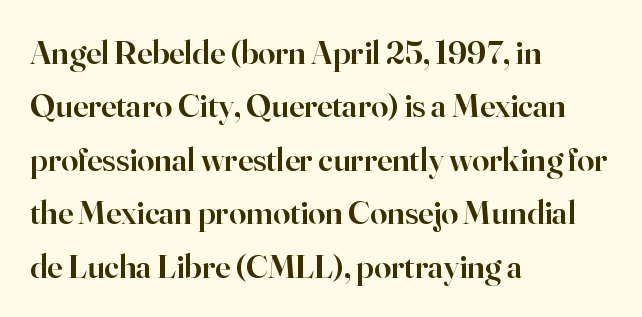
Standard letterfit; no display-style spreading of the glyphs. The text block is weighted toward the left margin, trailing off unevenly rightward. Every stem runs plumb, perpendicular to the baseline. Any mark beneath the type? The region is blank. If you measured baseline to baseline, you'd find a middling distance.
